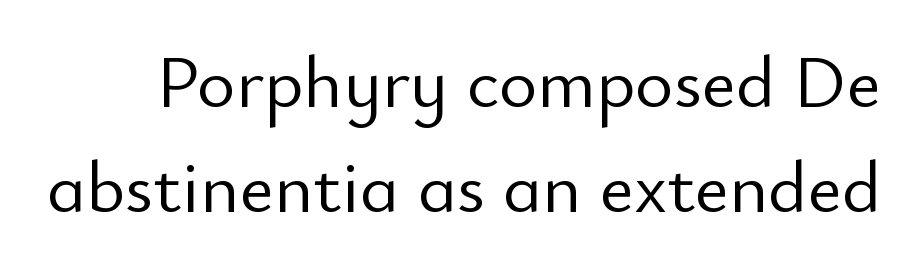
The image shows 74 px light sans-serif type, upright; set normal line spacing (1.42x), normal letter spacing, not underlined; low stroke contrast and a small x-height.
